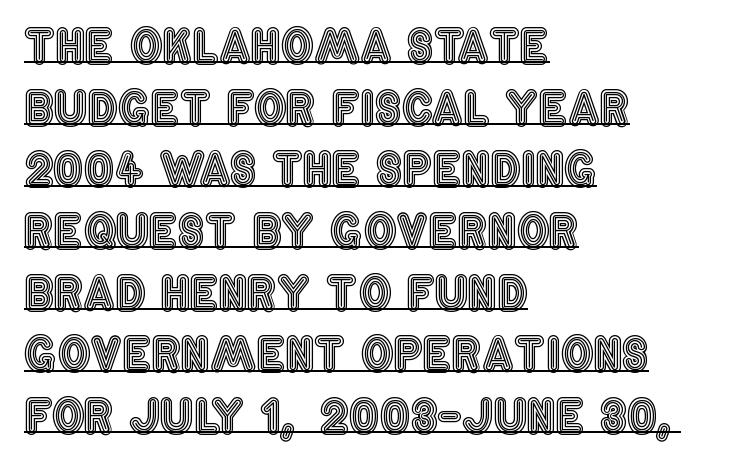
In terms of posture, this sample is upright. If you drew a ruler down the left edge, every line would touch it. The letters advance in unequal steps, a hallmark of proportional type. The specimen includes a rule beneath the text block's lines. Observe the ordinary spacing: letters are neighbours, not strangers.
